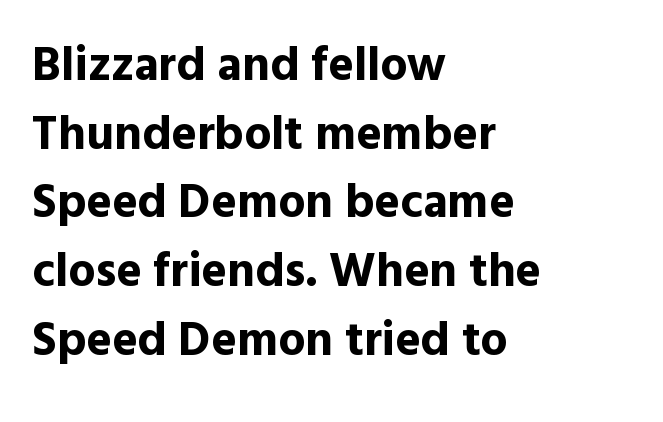
{"serif": "no", "italic": "no", "bold": "yes", "weight": "bold", "width": "normal", "x_height": "medium", "monospaced": "no", "underline": "no", "align": "left", "line_spacing": "normal", "line_spacing_ratio": 1.43, "letter_spacing": "normal", "letter_spacing_em": 0.0, "glyph_px": 48}
